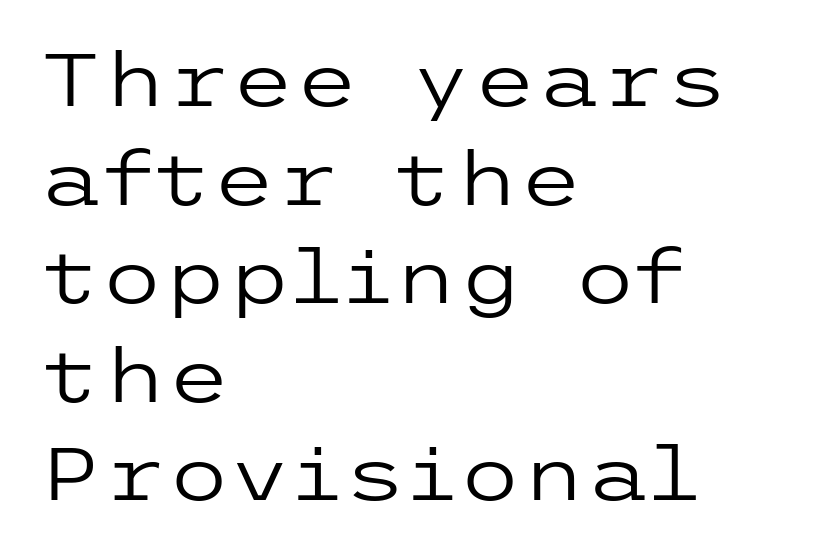
The image shows 73 px regular-weight, wide sans-serif type, upright; set left-aligned, normal line spacing (1.35x), normal letter spacing, not underlined; low stroke contrast and a medium x-height.
